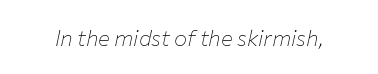
{"italic": "yes", "lean": "right", "slant_degrees": 12, "bold": "no", "underline": "no", "letter_spacing": "normal", "letter_spacing_em": 0.0, "glyph_px": 22}
